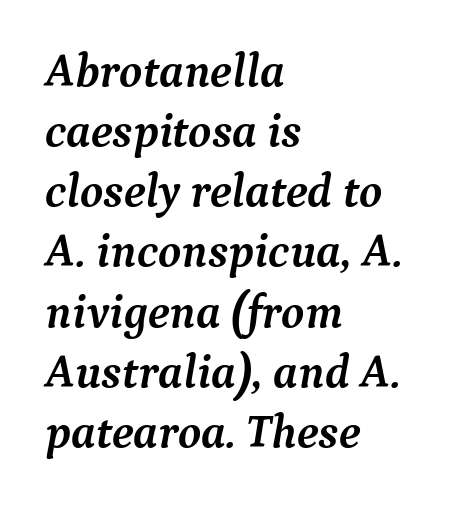
Q: Is the text bold? A: Yes.
Q: Is the text italic (slanted)? A: Yes, it leans right by about 9 degrees.
Q: Is the typeface a serif or a sans-serif typeface? A: Serif.
Q: Is the text underlined? A: No.
Q: How is the paragraph aligned? A: Left-aligned.
Q: Is the spacing between letters normal or unusually wide? A: Normal.
Q: Is the spacing between lines tight, normal or loose? A: Normal.
Q: Width (condensed, normal, or wide)? A: Normal.
Q: Stroke contrast? A: Medium.
Q: x-height? A: Medium.
Q: Monospaced? A: No.
